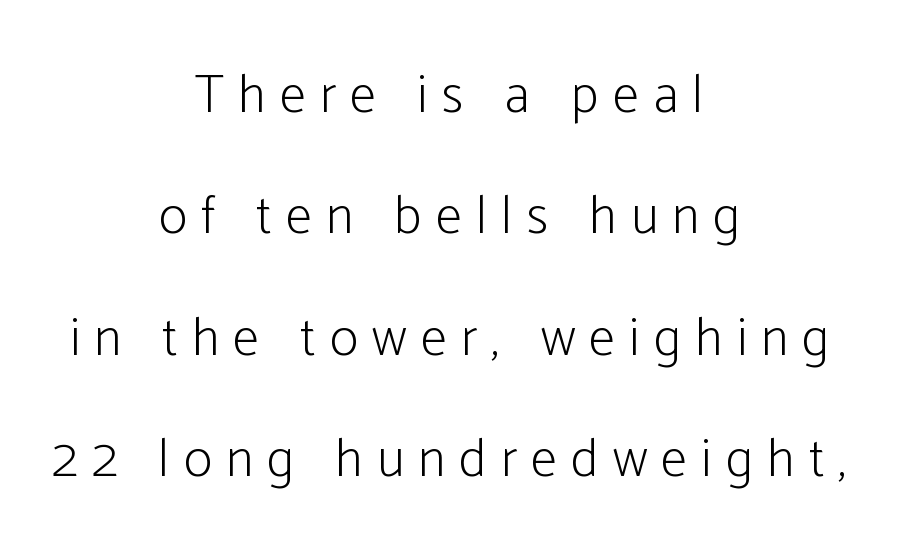
The image shows 54 px light, condensed sans-serif type, upright; set centered, loose line spacing (2.25x), unusually wide letter spacing (+0.26 em), not underlined; low stroke contrast and a medium x-height.
